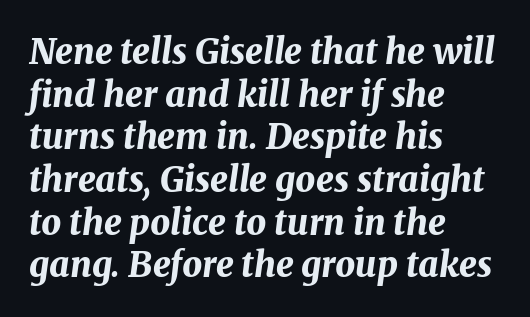
Typographic density is high because the face is bold. Every character sits at an angle, as italics do. Tracking here is standard; glyphs follow each other at the usual distance. Glance below the letters and you will spot only blank space.
